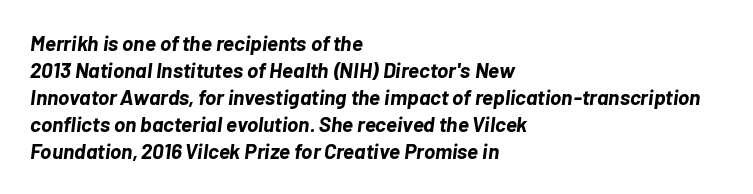
{"italic": "yes", "lean": "right", "slant_degrees": 7, "bold": "yes", "underline": "no", "align": "left", "line_spacing": "normal", "line_spacing_ratio": 1.28, "letter_spacing": "normal", "letter_spacing_em": 0.0, "glyph_px": 21}
